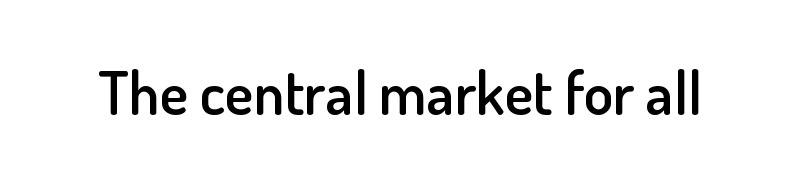
Has an underline been added? It has not. This is the regular roman posture of the typeface. The rendering uses natural spacing where letterforms have individual widths. Typographically, this falls in the sans-serif category. A bit beefed up — I'd call it semibold rather than bold.
